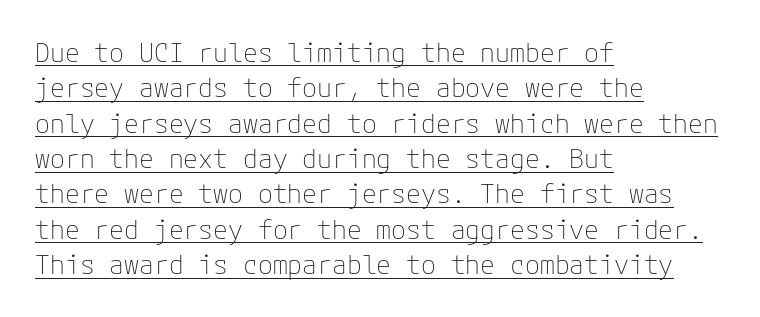
The image shows 27 px text type, upright; set left-aligned, normal line spacing (1.31x), normal letter spacing, underlined.
